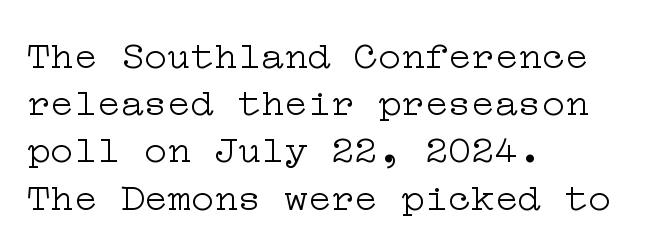
{"serif": "yes", "italic": "no", "bold": "no", "weight": "light", "width": "wide", "stroke_contrast": "low", "x_height": "medium", "underline": "no", "align": "left", "line_spacing_ratio": 1.21, "letter_spacing": "normal", "letter_spacing_em": 0.0, "glyph_px": 39}
